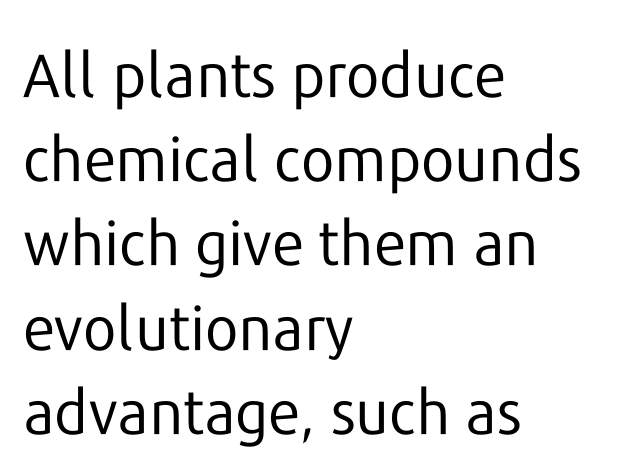
Posture: straight, roman, zero tilt. Is this a sans? Yes — the strokes have no serifs. The cut favours lightness, reaching ordinary text weight at its darkest. Underline: absent. Characters follow at the spacing the type designer built in. The line-height multiplier appears to be the usual default.
